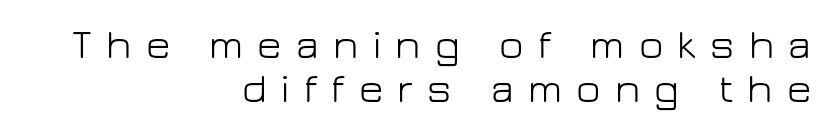
{"serif": "no", "italic": "no", "bold": "no", "weight": "light", "width": "normal", "stroke_contrast": "low", "x_height": "medium", "monospaced": "no", "underline": "no", "align": "right", "line_spacing": "tight", "line_spacing_ratio": 1.04, "letter_spacing": "wide", "letter_spacing_em": 0.34, "glyph_px": 42}
